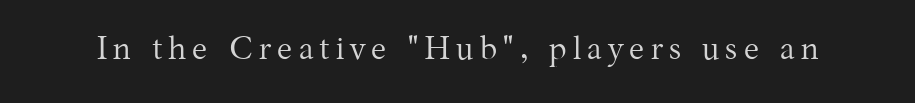
Q: Is the text bold? A: No.
Q: Is the text italic (slanted)? A: No, it is upright.
Q: Is the typeface a serif or a sans-serif typeface? A: Serif.
Q: Is the text underlined? A: No.
Q: Width (condensed, normal, or wide)? A: Normal.
Q: Stroke contrast? A: Medium.
Q: x-height? A: Medium.
Q: Monospaced? A: No.
